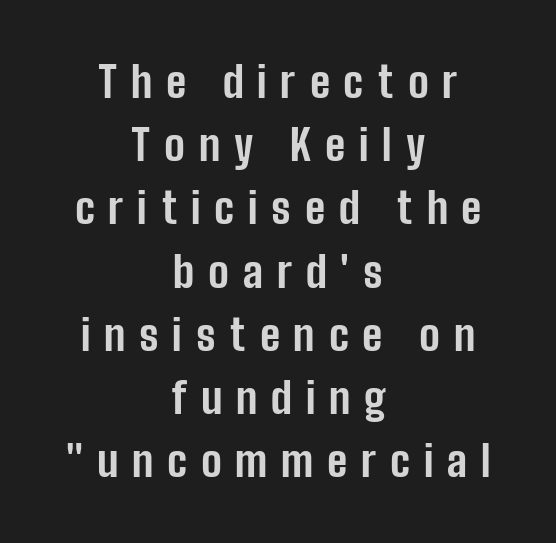
The gap between lines stays unmarked. These lines have a slow, spaced-out rhythm from letter to letter. The paragraph has two soft edges and a firm central axis. Regarding serifs, this sample does without them. Do the letters lean? They stand straight. Each letter keeps its own natural width here, so spacing adapts to shape.
